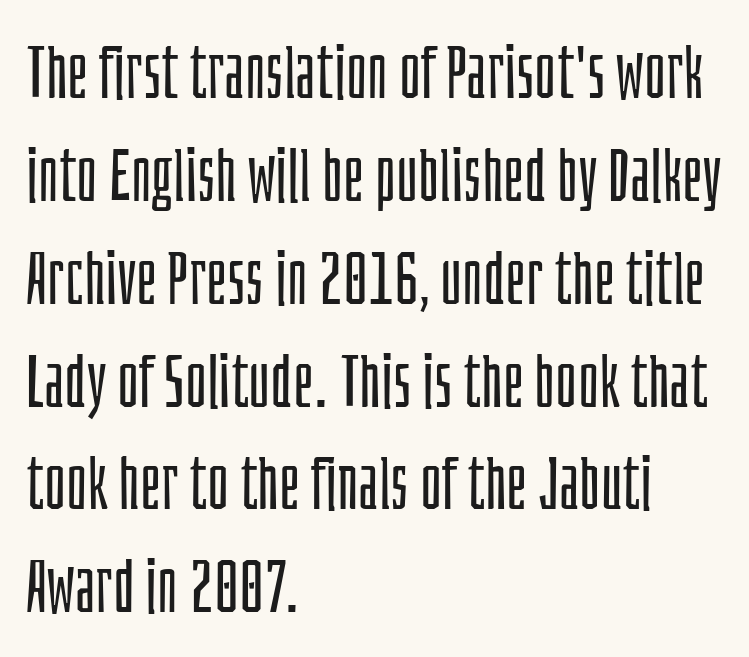
The image shows 74 px light, condensed sans-serif type, upright; set left-aligned, normal line spacing (1.39x), normal letter spacing, not underlined; low stroke contrast and a large x-height.
